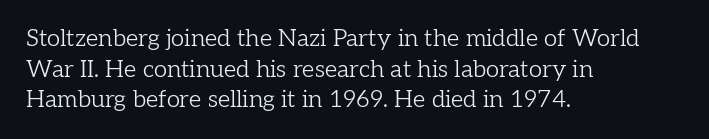
The image shows 24 px text type, upright; set left-aligned, normal line spacing (1.28x), normal letter spacing, not underlined.
